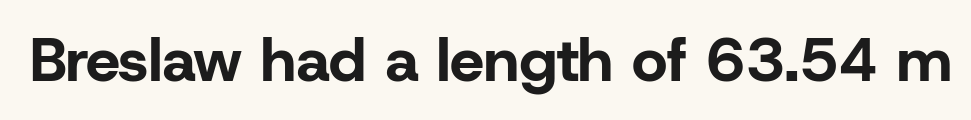
{"serif": "no", "italic": "no", "bold": "yes", "weight": "bold", "width": "normal", "stroke_contrast": "low", "x_height": "medium", "monospaced": "no", "underline": "no", "letter_spacing": "normal", "letter_spacing_em": 0.0, "glyph_px": 61}
